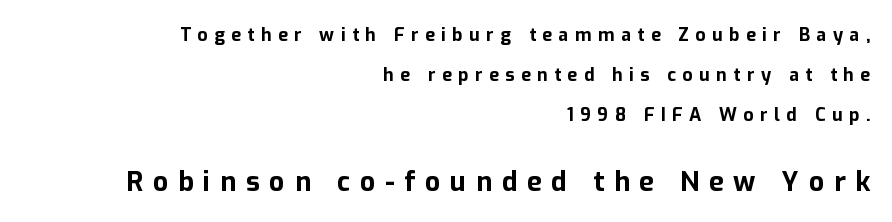
{"italic": "no", "bold": "yes", "underline": "no", "align": "right", "line_spacing": "loose", "line_spacing_ratio": 2.21, "letter_spacing": "wide", "letter_spacing_em": 0.36, "larger_block": "second", "size_ratio": 1.5, "glyph_px": 27}
